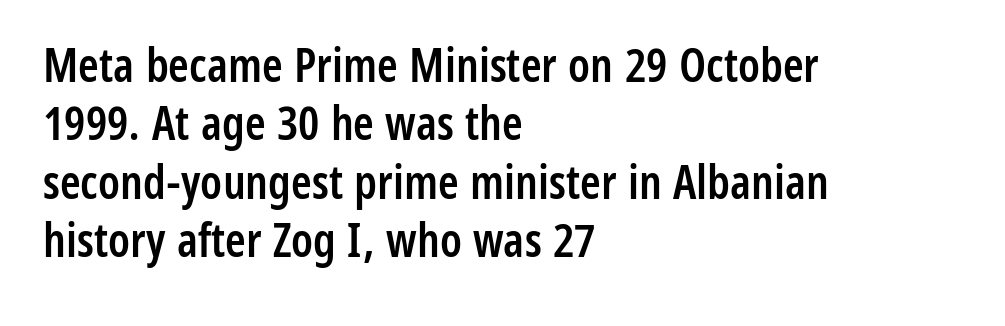
The image shows 47 px semibold, condensed sans-serif type, upright; set left-aligned, line spacing 1.24x, normal letter spacing, not underlined; low stroke contrast and a medium x-height.
